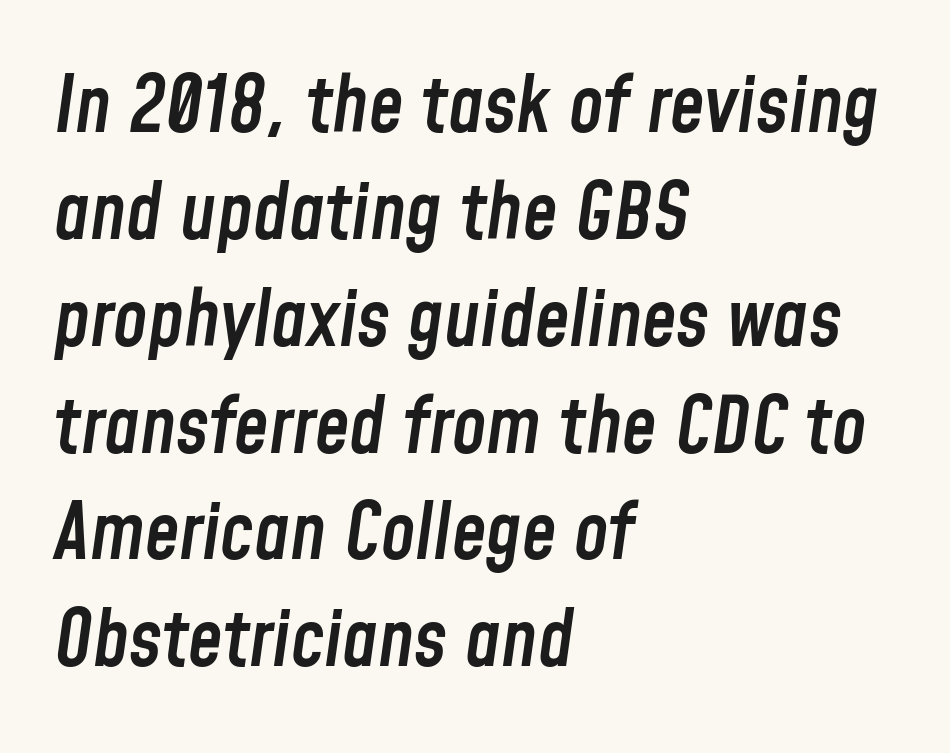
{"italic": "yes", "lean": "right", "slant_degrees": 8, "bold": "semi", "weight": "semibold", "width": "condensed", "stroke_contrast": "low", "x_height": "medium", "monospaced": "no", "underline": "no", "align": "left", "line_spacing": "normal", "line_spacing_ratio": 1.37, "letter_spacing": "normal", "letter_spacing_em": 0.0, "glyph_px": 78}
